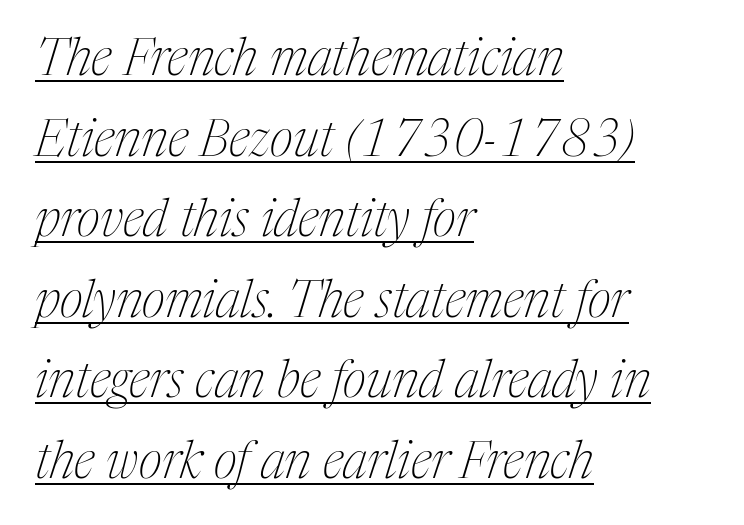
The image shows 51 px thin, condensed serif type, italic (leaning right); set left-aligned, normal line spacing (1.58x), normal letter spacing, underlined; medium stroke contrast and a medium x-height.
